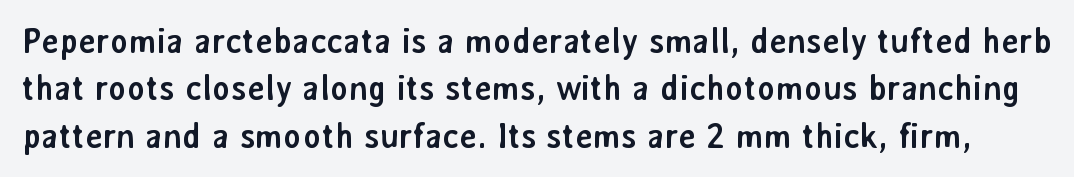
A typesetter would call this proportional, since set widths differ per character. Glance below the letters and you will spot only blank space. A normal amount of white space separates one row of letters from the next. To sum up the face: it is a sans, with no serifs. When letters stand straight like this, we call the style roman or upright.
